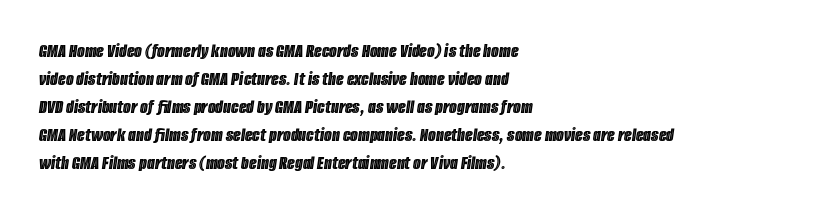
Q: Is the text italic (slanted)? A: Yes, it leans right by about 8 degrees.
Q: Is the text underlined? A: No.
Q: How is the paragraph aligned? A: Left-aligned.
Q: Is the spacing between letters normal or unusually wide? A: Normal.
Q: Is the spacing between lines tight, normal or loose? A: Normal.
